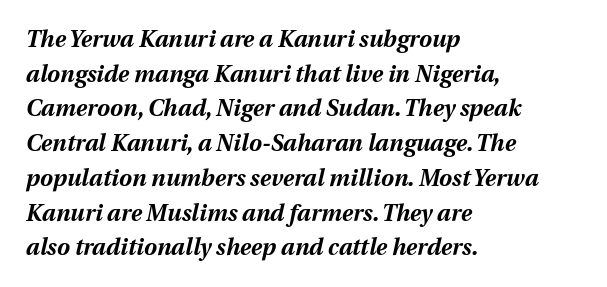
Q: Is the text bold? A: Yes.
Q: Is the text italic (slanted)? A: Yes, it leans right by about 12 degrees.
Q: Is the text underlined? A: No.
Q: How is the paragraph aligned? A: Left-aligned.
Q: Is the spacing between letters normal or unusually wide? A: Normal.
Q: Is the spacing between lines tight, normal or loose? A: Normal.
